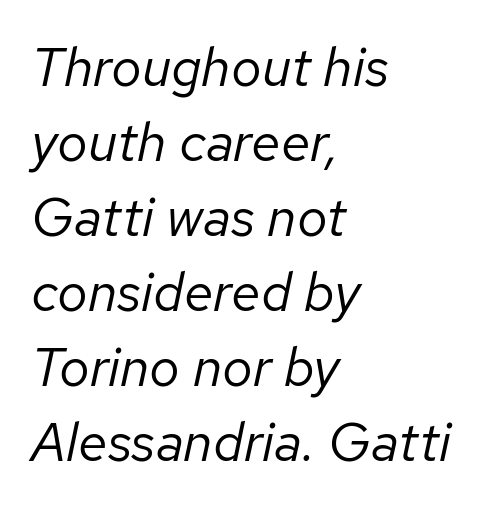
Rows of type keep a routine distance in the vertical direction. Tracking value appears to be zero — textbook default spacing. The ragged edge is on the right, which tells us the setting is flush left. The passage shown is typed in a proportional face where columns would drift. The foot of each line stays bare and open.
